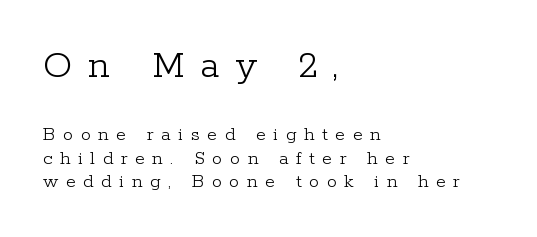
These lines have a slow, spaced-out rhythm from letter to letter. Does the type have serifs? Yes, each stem ends in a small foot. The font sits on the lighter half of the weight spectrum, regular included. Two sizes are in play, and the larger belongs to the first block. Think of a printed novel: that variable character pitch is what you see here.
